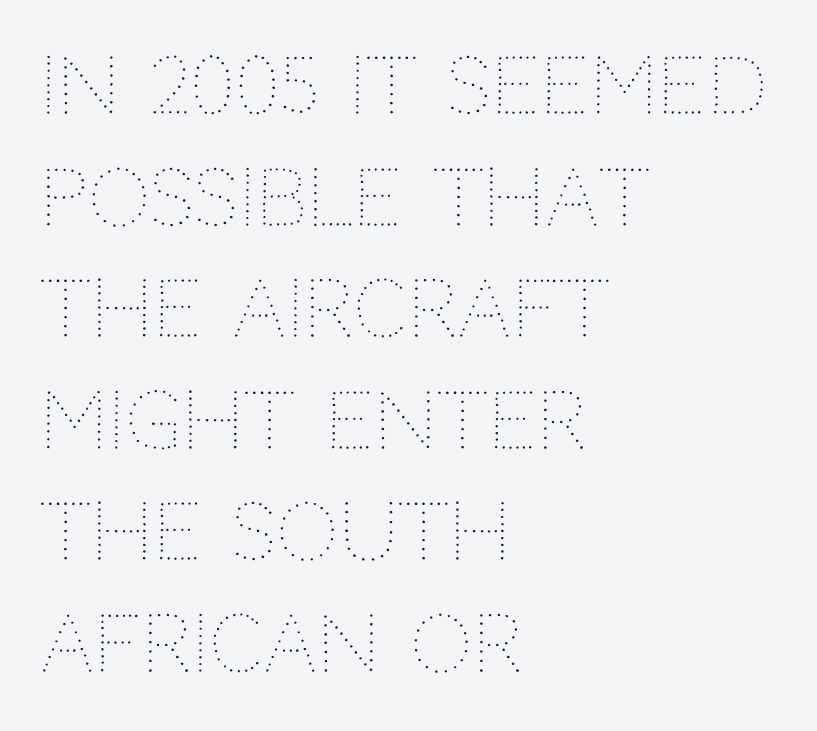
The image shows 78 px thin type, upright; set left-aligned, normal line spacing (1.43x), normal letter spacing, not underlined; medium stroke contrast and a large x-height.
